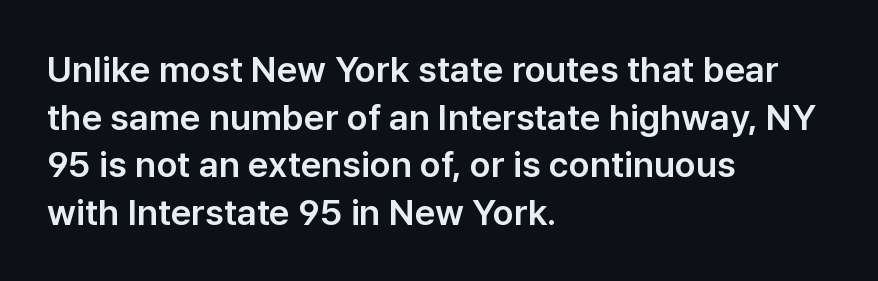
The image shows 36 px sans-serif type, upright; set left-aligned, normal line spacing (1.32x), normal letter spacing, not underlined; low stroke contrast and a medium x-height.
